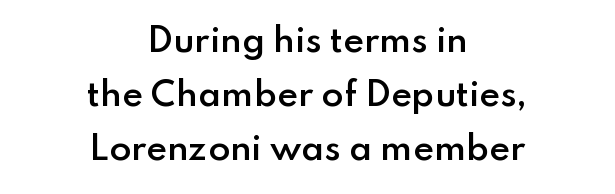
{"serif": "no", "italic": "no", "bold": "semi", "weight": "semibold", "width": "normal", "stroke_contrast": "low", "x_height": "small", "monospaced": "no", "underline": "no", "align": "center", "line_spacing": "normal", "line_spacing_ratio": 1.69, "letter_spacing": "normal", "letter_spacing_em": 0.0, "glyph_px": 32}
